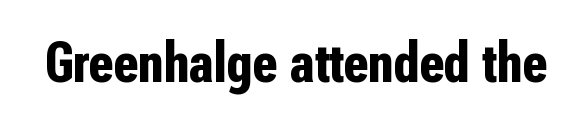
{"serif": "no", "italic": "no", "bold": "yes", "weight": "bold", "width": "condensed", "stroke_contrast": "low", "x_height": "medium", "monospaced": "no", "underline": "no", "letter_spacing": "normal", "letter_spacing_em": 0.0, "glyph_px": 58}
